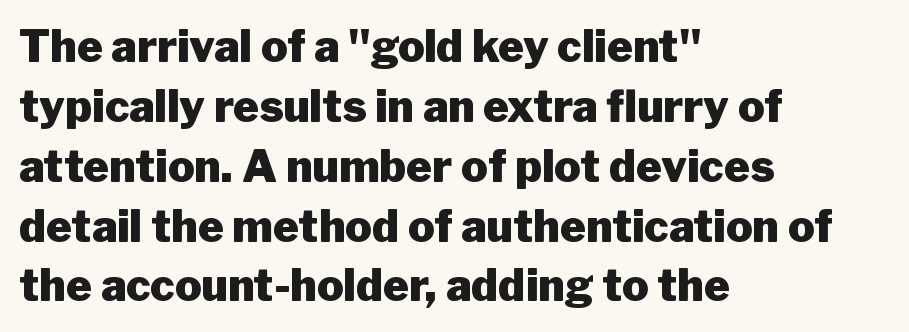
The face used here is proportionally spaced, like ordinary book or web type. The string is rendered with underlining switched off. The font's upright variant was chosen for this text. Horizontal alignment here is leftward, the default for most running prose. Plenty of ink on the page — the face is bold. Words appear dense and cohesive because spacing is normal.
